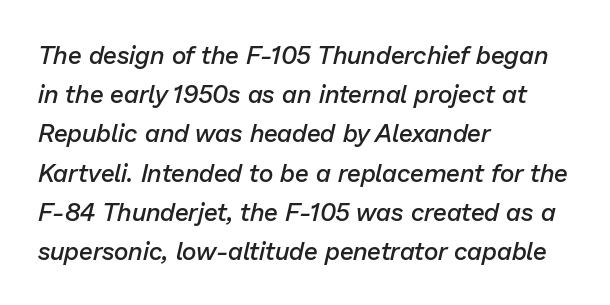
{"italic": "yes", "lean": "right", "slant_degrees": 13, "bold": "semi", "underline": "no", "align": "left", "line_spacing": "normal", "line_spacing_ratio": 1.57, "letter_spacing": "normal", "letter_spacing_em": 0.0, "glyph_px": 25}
